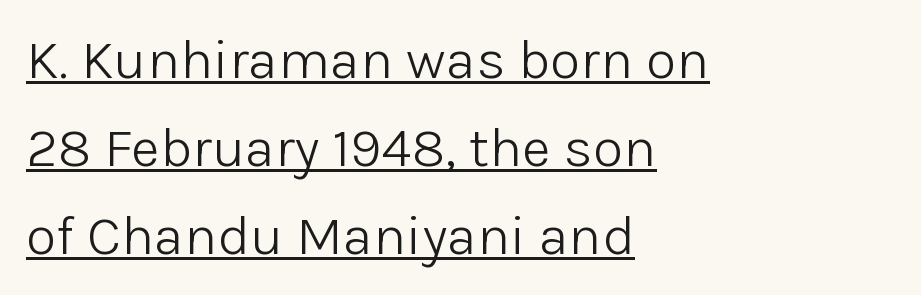
The image shows 56 px light sans-serif type, upright; set left-aligned, normal line spacing (1.57x), normal letter spacing, underlined; low stroke contrast and a medium x-height.
